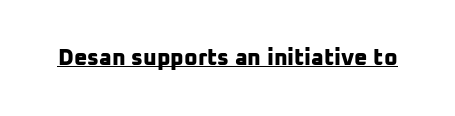
{"bold": "yes", "underline": "yes", "letter_spacing": "normal", "letter_spacing_em": 0.0, "glyph_px": 23}
